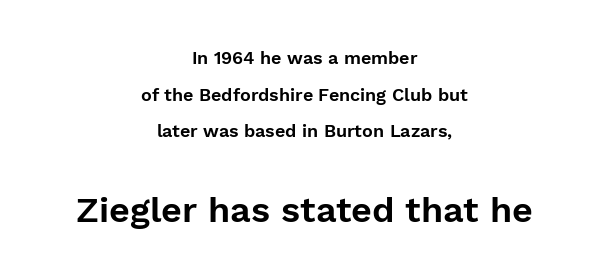
Q: Is the text italic (slanted)? A: No, it is upright.
Q: Is the typeface a serif or a sans-serif typeface? A: Sans-serif.
Q: Is the text underlined? A: No.
Q: How is the paragraph aligned? A: Centered.
Q: Is the spacing between letters normal or unusually wide? A: Normal.
Q: Is the spacing between lines tight, normal or loose? A: Loose.
Q: Which block of text is set in a larger size, the first (top) or the second (bottom)? A: The second (bottom) one.
Q: Width (condensed, normal, or wide)? A: Normal.
Q: Stroke contrast? A: Low.
Q: x-height? A: Medium.
Q: Monospaced? A: No.
